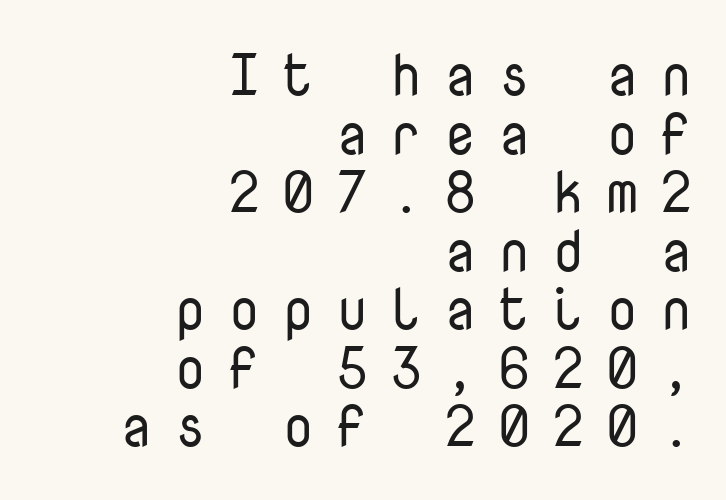
Q: Is the text bold? A: No.
Q: Is the text italic (slanted)? A: No, it is upright.
Q: Is the typeface a serif or a sans-serif typeface? A: Sans-serif.
Q: Is the text underlined? A: No.
Q: How is the paragraph aligned? A: Right-aligned.
Q: Is the spacing between letters normal or unusually wide? A: Unusually wide.
Q: Is the spacing between lines tight, normal or loose? A: Tight.
Q: Width (condensed, normal, or wide)? A: Normal.
Q: Stroke contrast? A: Low.
Q: x-height? A: Medium.
Q: Monospaced? A: Yes.
